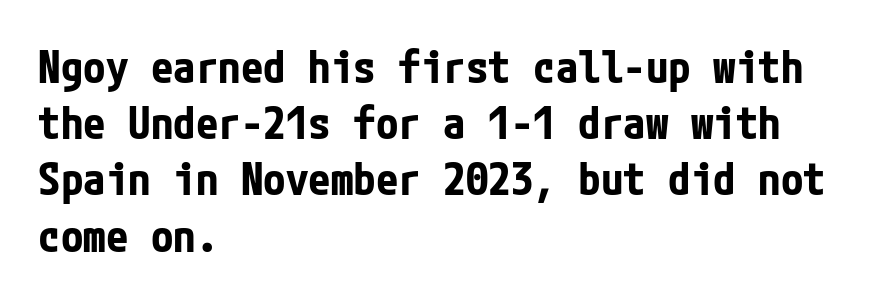
{"serif": "no", "italic": "no", "bold": "yes", "weight": "bold", "width": "condensed", "stroke_contrast": "low", "x_height": "medium", "underline": "no", "align": "left", "line_spacing": "normal", "line_spacing_ratio": 1.25, "letter_spacing": "normal", "letter_spacing_em": 0.0, "glyph_px": 45}
